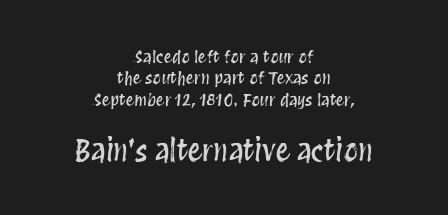
{"italic": "no", "width": "condensed", "stroke_contrast": "medium", "x_height": "large", "monospaced": "no", "underline": "no", "align": "center", "line_spacing": "normal", "line_spacing_ratio": 1.26, "letter_spacing": "normal", "letter_spacing_em": 0.0, "larger_block": "second", "size_ratio": 1.71, "glyph_px": 29}
